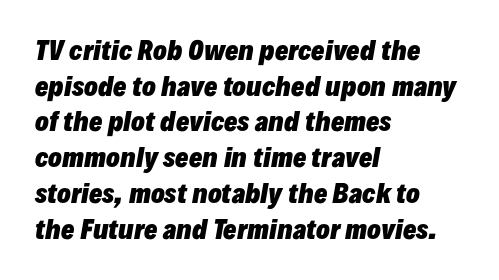
Q: Is the text bold? A: Yes.
Q: Is the text italic (slanted)? A: Yes, it leans right by about 10 degrees.
Q: Is the text underlined? A: No.
Q: How is the paragraph aligned? A: Left-aligned.
Q: Is the spacing between letters normal or unusually wide? A: Normal.
Q: Is the spacing between lines tight, normal or loose? A: Normal.
